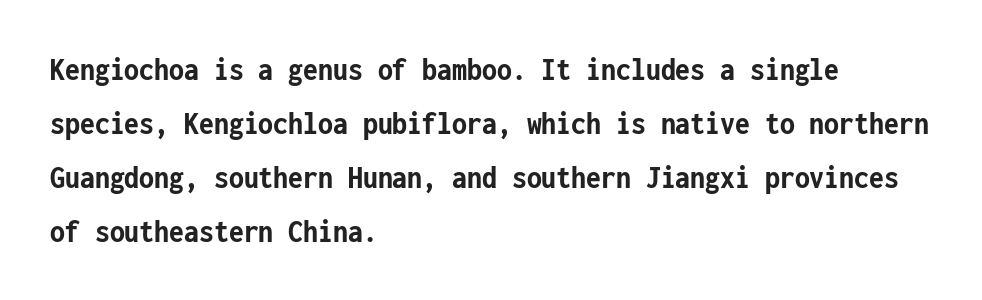
Q: Is the text bold? A: Yes.
Q: Is the text italic (slanted)? A: No, it is upright.
Q: Is the typeface a serif or a sans-serif typeface? A: Sans-serif.
Q: Is the text underlined? A: No.
Q: How is the paragraph aligned? A: Left-aligned.
Q: Is the spacing between letters normal or unusually wide? A: Normal.
Q: Is the spacing between lines tight, normal or loose? A: Normal.
Q: Width (condensed, normal, or wide)? A: Condensed.
Q: Stroke contrast? A: Low.
Q: x-height? A: Medium.
Q: Monospaced? A: Yes.
